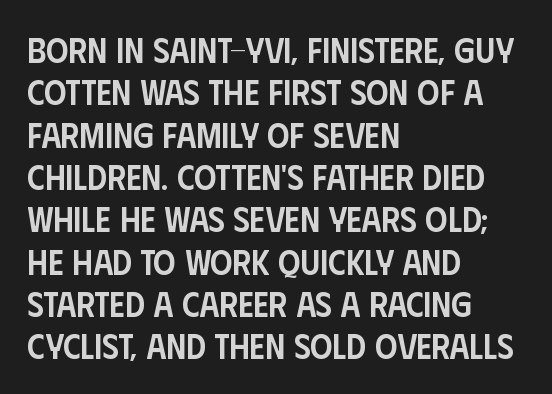
Q: Is the text bold? A: Semi-bold.
Q: Is the text italic (slanted)? A: No, it is upright.
Q: Is the typeface a serif or a sans-serif typeface? A: Sans-serif.
Q: Is the text underlined? A: No.
Q: How is the paragraph aligned? A: Left-aligned.
Q: Is the spacing between letters normal or unusually wide? A: Normal.
Q: Width (condensed, normal, or wide)? A: Condensed.
Q: Stroke contrast? A: Low.
Q: x-height? A: Large.
Q: Monospaced? A: No.
